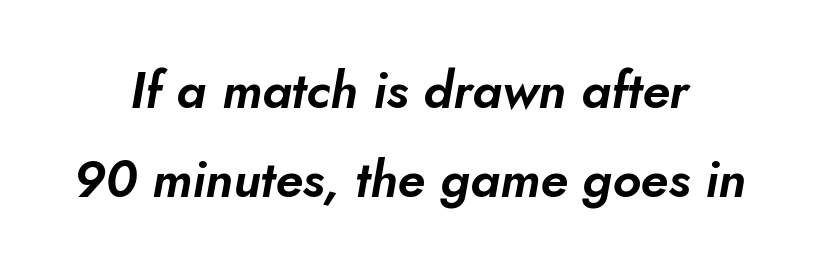
The image shows 51 px text type, italic (leaning right); set centered, line spacing 1.75x, normal letter spacing, not underlined; low stroke contrast and a small x-height.
